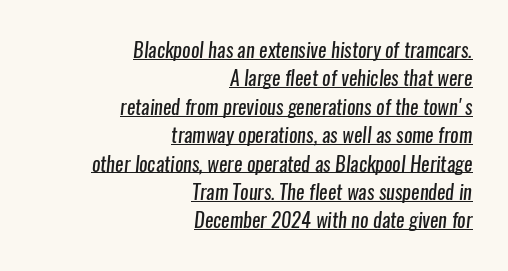
A quiet, ordinary-to-light weight characterises the typeface. Notice how descenders clear the ascenders below comfortably — that's standard leading. No extra tracking has been applied to these lines. The specimen includes a rule beneath the text block's lines. This rendering uses right alignment, leaving the left contour irregular.
